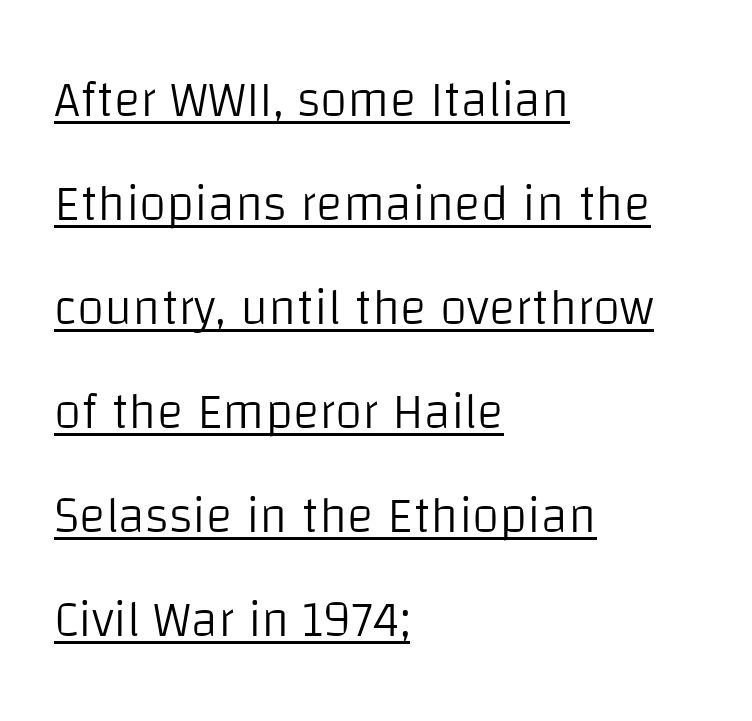
The image shows 50 px light sans-serif type, upright; set left-aligned, loose line spacing (2.08x), normal letter spacing, underlined; low stroke contrast and a large x-height.
